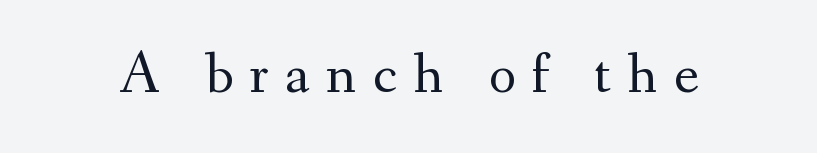
{"serif": "yes", "italic": "no", "bold": "no", "weight": "regular", "width": "normal", "stroke_contrast": "medium", "x_height": "small", "monospaced": "no", "underline": "no", "letter_spacing": "wide", "letter_spacing_em": 0.28, "glyph_px": 59}
